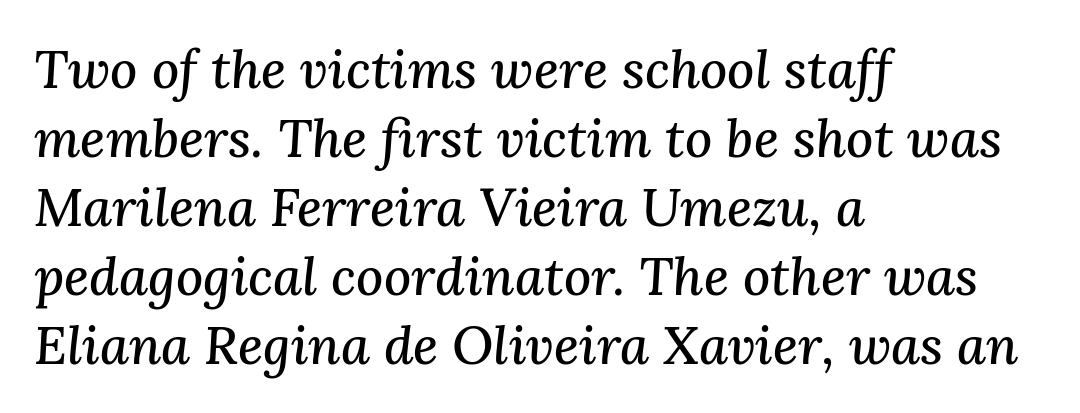
{"serif": "yes", "italic": "yes", "lean": "right", "slant_degrees": 3, "width": "normal", "stroke_contrast": "medium", "x_height": "medium", "monospaced": "no", "underline": "no", "align": "left", "line_spacing": "normal", "line_spacing_ratio": 1.3, "letter_spacing": "normal", "letter_spacing_em": 0.0, "glyph_px": 53}
